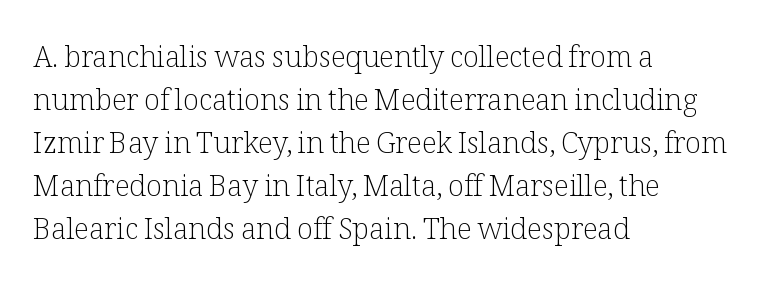
{"serif": "yes", "italic": "no", "bold": "no", "weight": "light", "width": "normal", "stroke_contrast": "low", "x_height": "medium", "monospaced": "no", "underline": "no", "align": "left", "line_spacing": "normal", "line_spacing_ratio": 1.48, "letter_spacing": "normal", "letter_spacing_em": 0.0, "glyph_px": 29}
